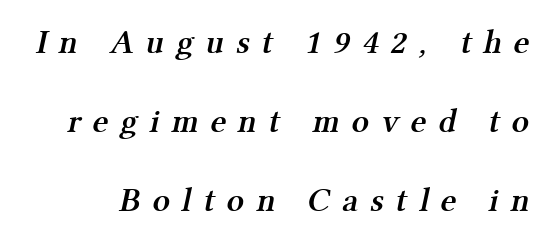
Q: Is the text bold? A: Semi-bold.
Q: Is the typeface a serif or a sans-serif typeface? A: Serif.
Q: Is the text underlined? A: No.
Q: Is the spacing between letters normal or unusually wide? A: Unusually wide.
Q: Is the spacing between lines tight, normal or loose? A: Loose.
Q: Width (condensed, normal, or wide)? A: Normal.
Q: Stroke contrast? A: Medium.
Q: x-height? A: Medium.
Q: Monospaced? A: No.
